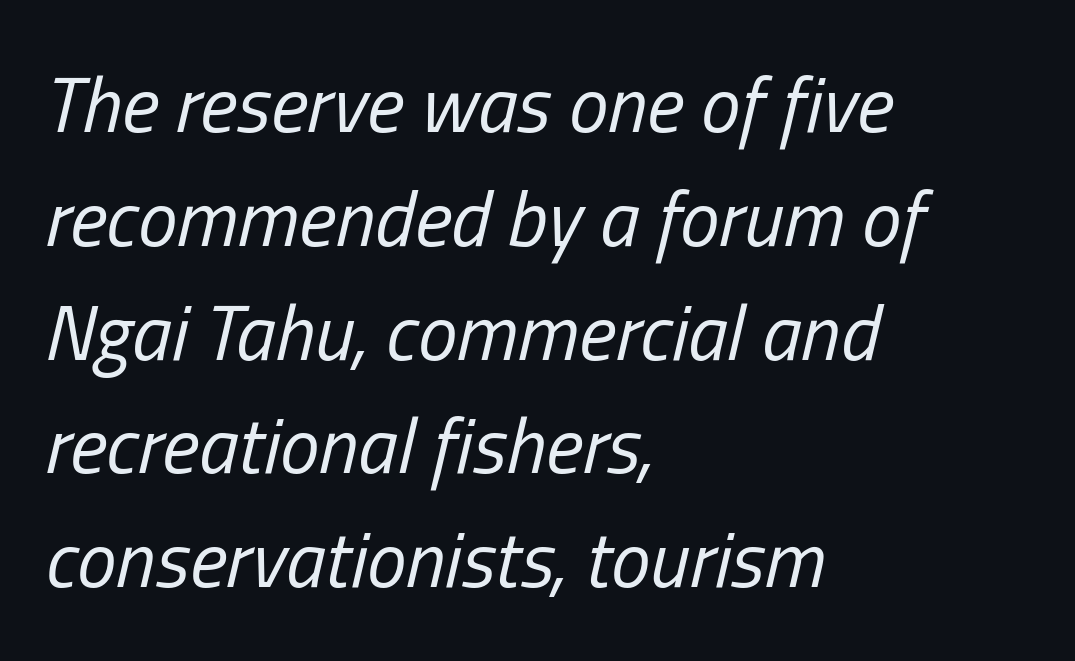
{"italic": "yes", "lean": "right", "slant_degrees": 13, "bold": "no", "weight": "regular", "width": "condensed", "stroke_contrast": "low", "x_height": "medium", "monospaced": "no", "underline": "no", "align": "left", "line_spacing": "normal", "line_spacing_ratio": 1.44, "letter_spacing": "normal", "letter_spacing_em": 0.0, "glyph_px": 79}
